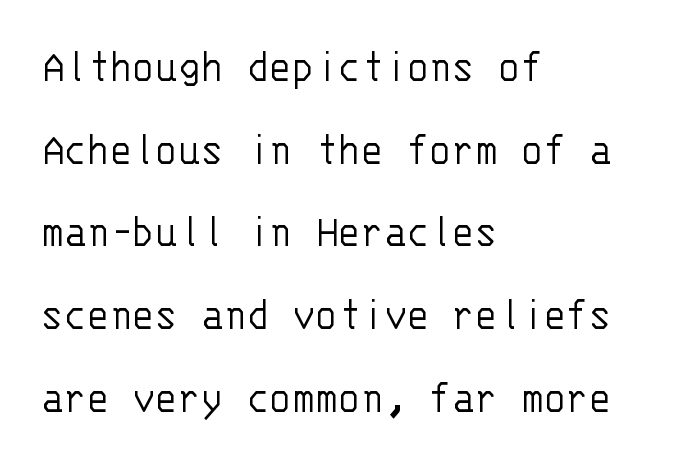
The image shows 47 px light sans-serif type, upright, monospaced; set left-aligned, line spacing 1.76x, normal letter spacing, not underlined; low stroke contrast and a large x-height.
